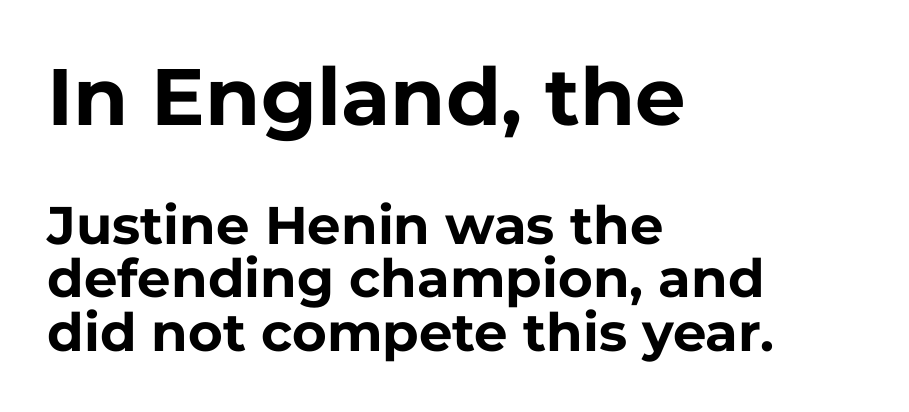
The image shows 80 px bold sans-serif type, upright; set left-aligned, tight line spacing (1.01x), normal letter spacing, not underlined; the first (top) block is 1.51x larger; low stroke contrast and a medium x-height.
